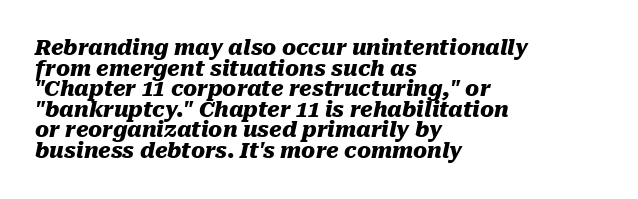
Q: Is the text bold? A: Yes.
Q: Is the text italic (slanted)? A: Yes, it leans right by about 10 degrees.
Q: Is the text underlined? A: No.
Q: How is the paragraph aligned? A: Left-aligned.
Q: Is the spacing between letters normal or unusually wide? A: Normal.
Q: Is the spacing between lines tight, normal or loose? A: Tight.
